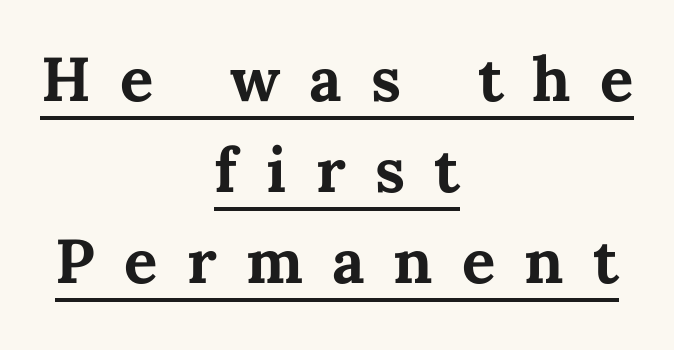
{"italic": "no", "bold": "yes", "weight": "bold", "width": "normal", "stroke_contrast": "medium", "x_height": "medium", "monospaced": "no", "underline": "yes", "align": "center", "line_spacing": "normal", "line_spacing_ratio": 1.47, "letter_spacing": "wide", "letter_spacing_em": 0.47, "glyph_px": 62}
